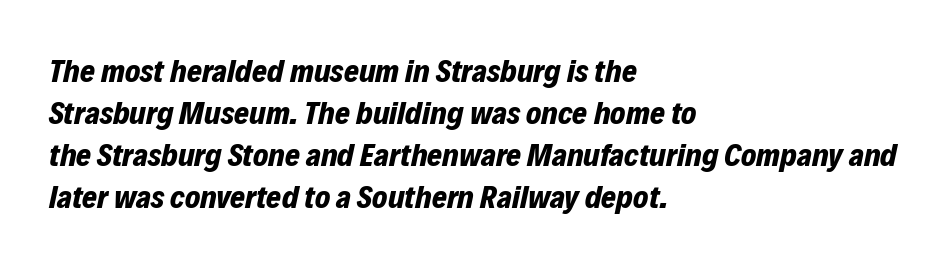
Q: Is the text bold? A: Yes.
Q: Is the text italic (slanted)? A: Yes, it leans right by about 12 degrees.
Q: Is the text underlined? A: No.
Q: How is the paragraph aligned? A: Left-aligned.
Q: Is the spacing between letters normal or unusually wide? A: Normal.
Q: Is the spacing between lines tight, normal or loose? A: Normal.
Q: Width (condensed, normal, or wide)? A: Normal.
Q: Stroke contrast? A: Low.
Q: x-height? A: Medium.
Q: Monospaced? A: No.
